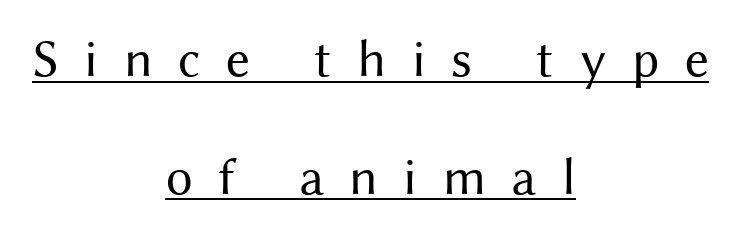
Q: Is the text bold? A: No.
Q: Is the text italic (slanted)? A: No, it is upright.
Q: Is the typeface a serif or a sans-serif typeface? A: Sans-serif.
Q: Is the text underlined? A: Yes.
Q: How is the paragraph aligned? A: Centered.
Q: Is the spacing between letters normal or unusually wide? A: Unusually wide.
Q: Is the spacing between lines tight, normal or loose? A: Loose.
Q: Width (condensed, normal, or wide)? A: Normal.
Q: Stroke contrast? A: Medium.
Q: x-height? A: Medium.
Q: Monospaced? A: No.
